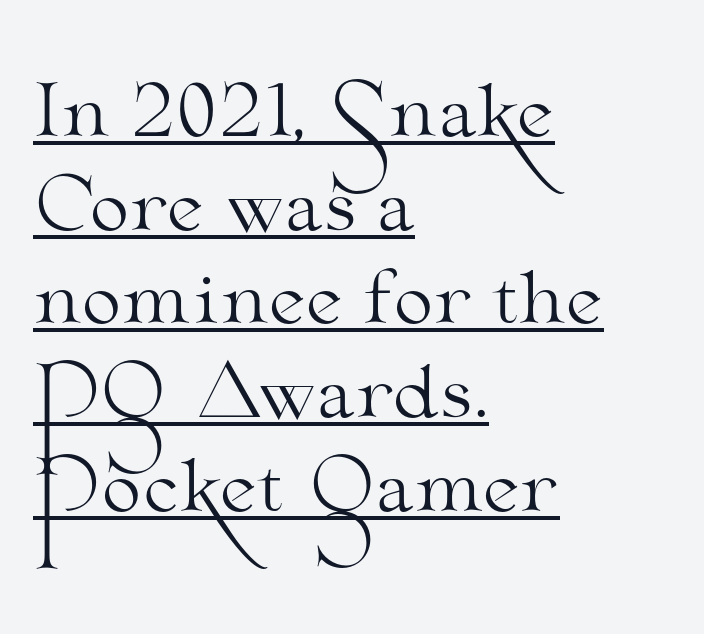
{"serif": "yes", "italic": "no", "bold": "no", "weight": "light", "width": "wide", "stroke_contrast": "medium", "x_height": "small", "monospaced": "no", "underline": "yes", "align": "left", "line_spacing": "normal", "line_spacing_ratio": 1.32, "letter_spacing": "normal", "letter_spacing_em": 0.0, "glyph_px": 71}
